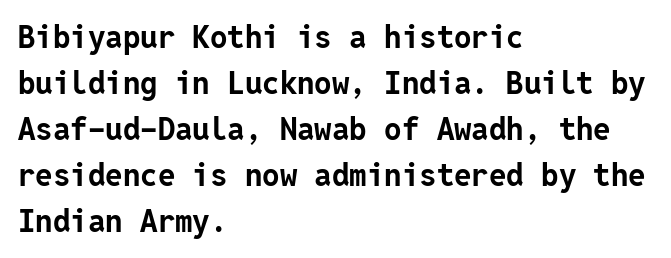
Q: Is the text bold? A: Yes.
Q: Is the text italic (slanted)? A: No, it is upright.
Q: Is the typeface a serif or a sans-serif typeface? A: Sans-serif.
Q: Is the text underlined? A: No.
Q: How is the paragraph aligned? A: Left-aligned.
Q: Is the spacing between letters normal or unusually wide? A: Normal.
Q: Is the spacing between lines tight, normal or loose? A: Normal.
Q: Width (condensed, normal, or wide)? A: Normal.
Q: Stroke contrast? A: Low.
Q: x-height? A: Medium.
